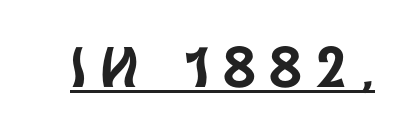
The image shows 57 px condensed sans-serif type, upright; set unusually wide letter spacing (+0.23 em), underlined; a large x-height.
